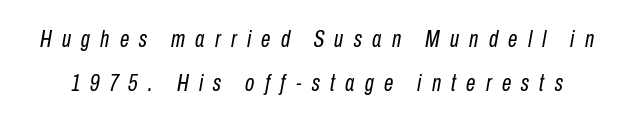
Characters are canted at an angle relative to the baseline's perpendicular. Has an underline been added? It has not. A quiet, ordinary-to-light weight characterises the typeface. Short note: letters widely spaced.
